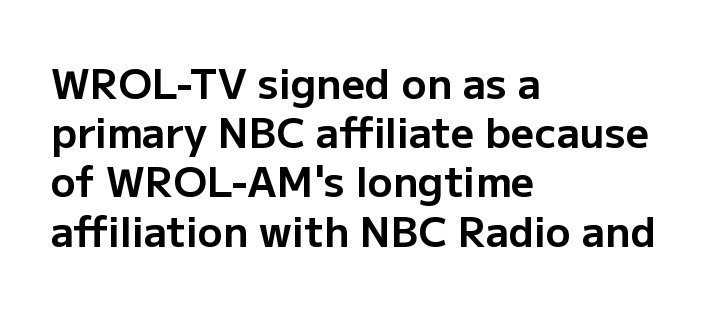
{"serif": "no", "italic": "no", "bold": "yes", "weight": "bold", "width": "normal", "stroke_contrast": "low", "x_height": "medium", "monospaced": "no", "underline": "no", "align": "left", "line_spacing_ratio": 1.2, "letter_spacing": "normal", "letter_spacing_em": 0.0, "glyph_px": 41}
